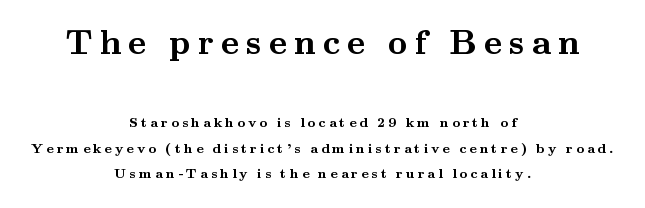
{"serif": "yes", "italic": "no", "bold": "yes", "weight": "semibold", "width": "wide", "stroke_contrast": "medium", "x_height": "small", "monospaced": "no", "underline": "no", "align": "center", "line_spacing_ratio": 1.82, "letter_spacing": "wide", "letter_spacing_em": 0.21, "larger_block": "first", "size_ratio": 2.43, "glyph_px": 34}
